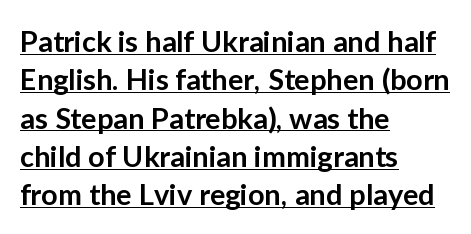
Q: Is the text bold? A: Semi-bold.
Q: Is the text italic (slanted)? A: No, it is upright.
Q: Is the typeface a serif or a sans-serif typeface? A: Sans-serif.
Q: Is the text underlined? A: Yes.
Q: How is the paragraph aligned? A: Left-aligned.
Q: Is the spacing between letters normal or unusually wide? A: Normal.
Q: Is the spacing between lines tight, normal or loose? A: Normal.
Q: Width (condensed, normal, or wide)? A: Normal.
Q: Stroke contrast? A: Low.
Q: x-height? A: Medium.
Q: Monospaced? A: No.
